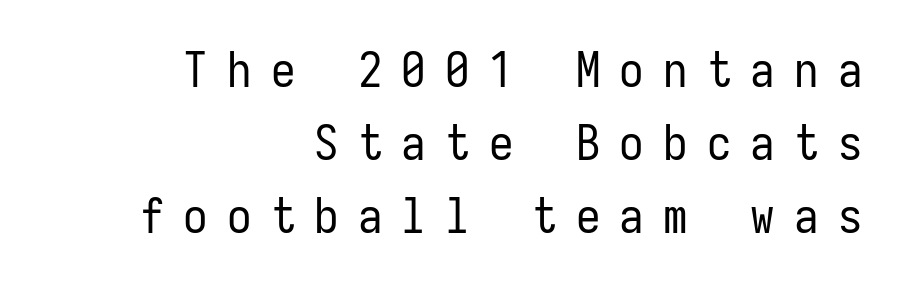
{"serif": "no", "italic": "no", "bold": "no", "weight": "regular", "width": "condensed", "stroke_contrast": "low", "x_height": "medium", "monospaced": "yes", "underline": "no", "align": "right", "line_spacing": "normal", "line_spacing_ratio": 1.49, "letter_spacing": "wide", "letter_spacing_em": 0.39, "glyph_px": 49}
